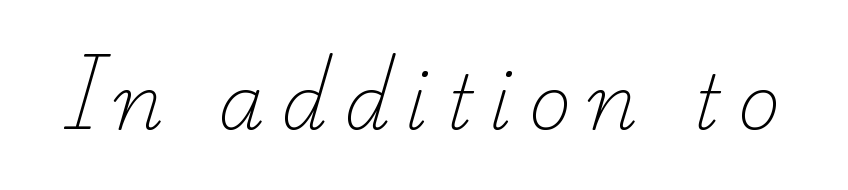
Q: Is the text bold? A: No.
Q: Is the typeface a serif or a sans-serif typeface? A: Serif.
Q: Is the text underlined? A: No.
Q: Is the spacing between letters normal or unusually wide? A: Unusually wide.
Q: Width (condensed, normal, or wide)? A: Normal.
Q: Stroke contrast? A: Low.
Q: x-height? A: Small.
Q: Monospaced? A: No.
